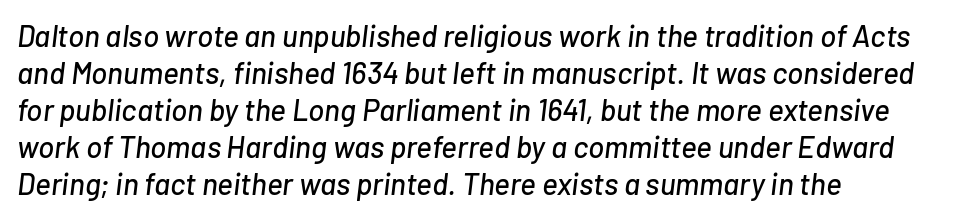
Q: Is the text italic (slanted)? A: Yes, it leans right by about 7 degrees.
Q: Is the text underlined? A: No.
Q: How is the paragraph aligned? A: Left-aligned.
Q: Is the spacing between letters normal or unusually wide? A: Normal.
Q: Width (condensed, normal, or wide)? A: Normal.
Q: Stroke contrast? A: Low.
Q: x-height? A: Medium.
Q: Monospaced? A: No.
